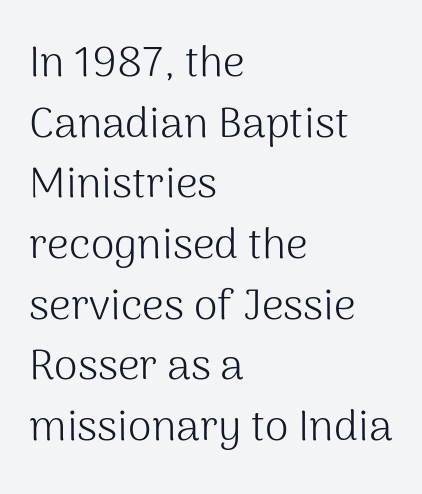
The image shows 43 px light sans-serif type, upright; set left-aligned, normal line spacing (1.41x), normal letter spacing, not underlined; medium stroke contrast and a medium x-height.
